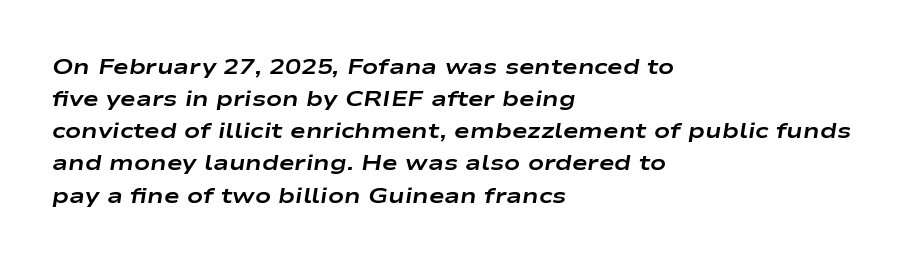
Regarding leading, the lines here are spaced in the standard way. Is the type bold? Yes — the strokes are clearly thick and heavy. Descenders hang freely into open space. Here the glyphs are tracked normally, forming tight word shapes.
